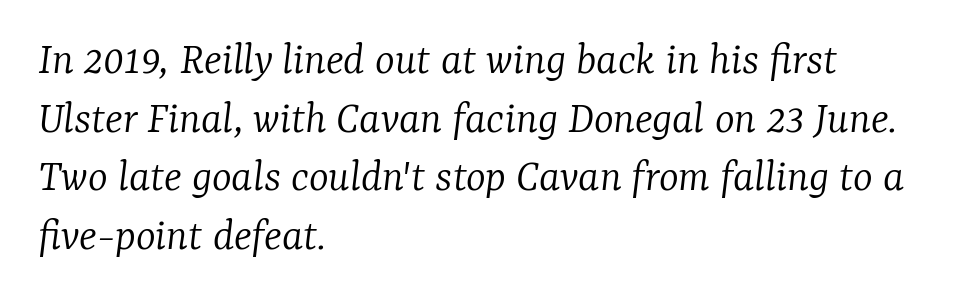
The image shows 47 px light serif type, italic (leaning right); set left-aligned, normal line spacing (1.25x), normal letter spacing, not underlined; low stroke contrast and a medium x-height.
